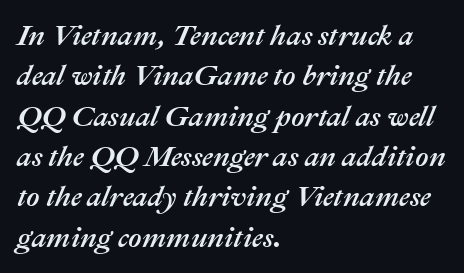
{"italic": "yes", "lean": "right", "slant_degrees": 22, "width": "normal", "stroke_contrast": "medium", "x_height": "medium", "monospaced": "no", "underline": "no", "align": "left", "line_spacing": "normal", "line_spacing_ratio": 1.39, "letter_spacing": "normal", "letter_spacing_em": 0.0, "glyph_px": 29}
